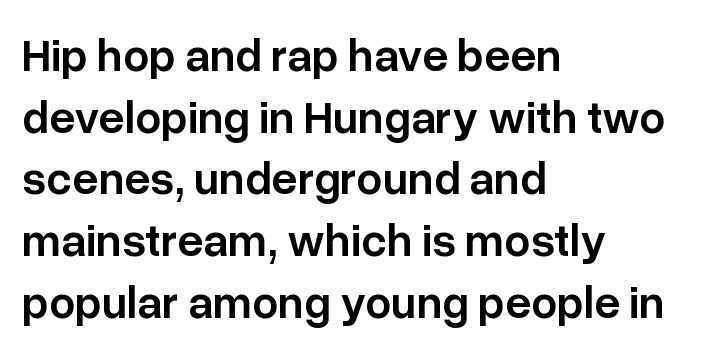
The image shows 46 px semibold sans-serif type, upright; set left-aligned, normal line spacing (1.34x), normal letter spacing, not underlined; low stroke contrast and a medium x-height.
